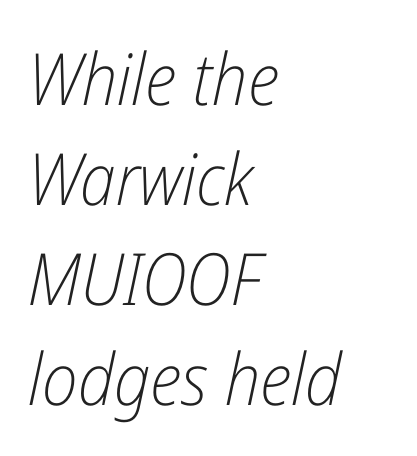
Q: Is the text bold? A: No.
Q: Is the text italic (slanted)? A: Yes, it leans right by about 12 degrees.
Q: Is the text underlined? A: No.
Q: How is the paragraph aligned? A: Left-aligned.
Q: Is the spacing between letters normal or unusually wide? A: Normal.
Q: Is the spacing between lines tight, normal or loose? A: Normal.
Q: Width (condensed, normal, or wide)? A: Condensed.
Q: Stroke contrast? A: Low.
Q: x-height? A: Medium.
Q: Monospaced? A: No.
